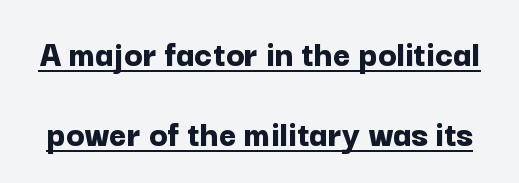
No italicization has been applied; the sample stays upright. This block would shrink considerably if given ordinary leading; it's expanded now. The rendering uses a bold face; every stroke is thick and dark. I'd call this a sans setting — the letters go barefoot.
